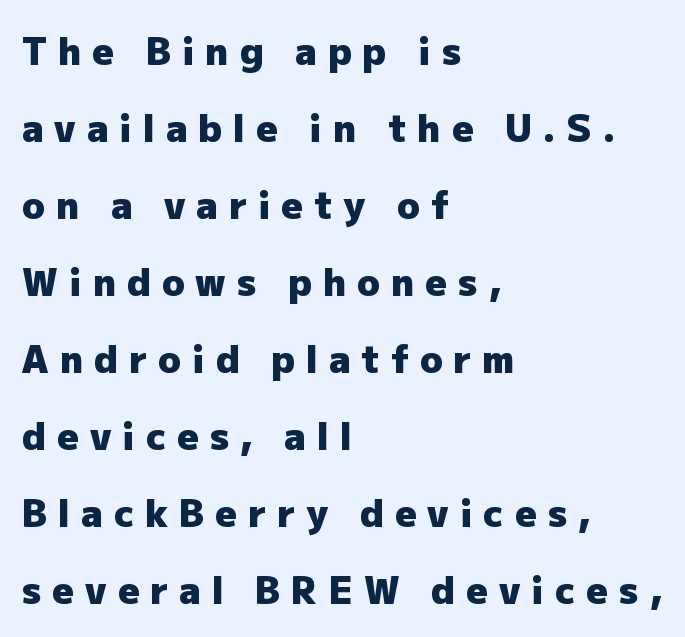
The image shows 37 px heavy sans-serif type, upright; set left-aligned, loose line spacing (2.08x), unusually wide letter spacing (+0.3 em), not underlined; low stroke contrast and a medium x-height.
